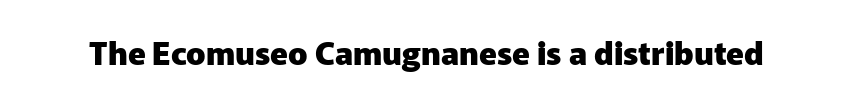
Every character sits straight up, as roman type does. Compared with typical body copy, the letter spacing here is the same. Lines of text with bare space underneath. What kind of face is this? One without serifs — a sans. Note the varied advance widths — an 'i' is clearly narrower than an 'm'.
